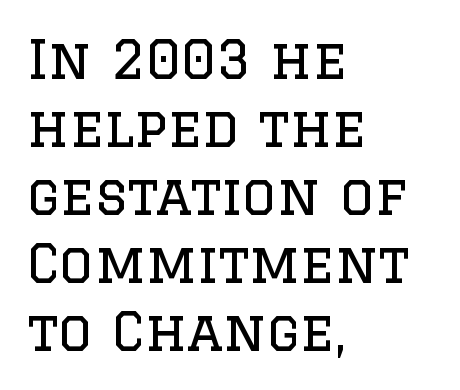
Rows of type keep a routine distance in the vertical direction. Each letter's strokes conclude with small projecting serifs. Vertical strokes here are truly vertical. Stems and bowls with no extra thickness — not bold.
